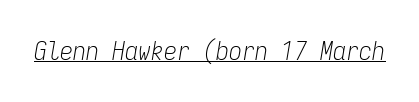
Look at the tracking — it's just the regular setting, nothing added. These characters rest on top of a visible drawn line. Weight: not bold — regular or lighter. When letters slant like this, we call the style italic.
